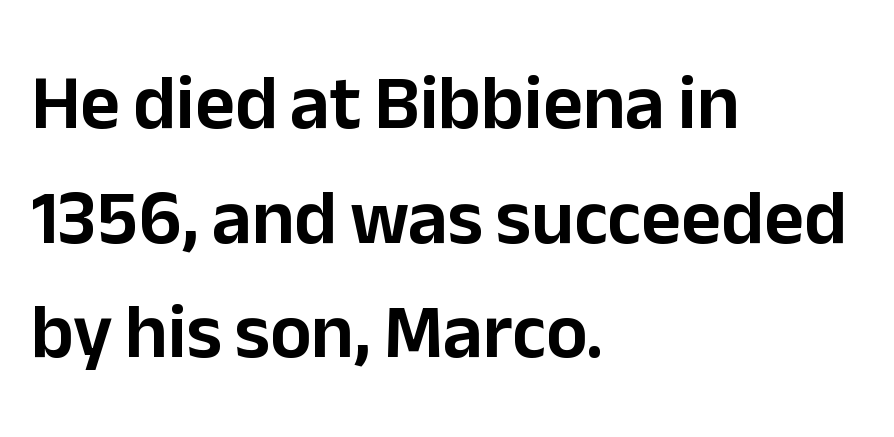
Q: Is the text italic (slanted)? A: No, it is upright.
Q: Is the typeface a serif or a sans-serif typeface? A: Sans-serif.
Q: Is the text underlined? A: No.
Q: How is the paragraph aligned? A: Left-aligned.
Q: Is the spacing between letters normal or unusually wide? A: Normal.
Q: Is the spacing between lines tight, normal or loose? A: Normal.
Q: Width (condensed, normal, or wide)? A: Normal.
Q: Stroke contrast? A: Low.
Q: x-height? A: Medium.
Q: Monospaced? A: No.
